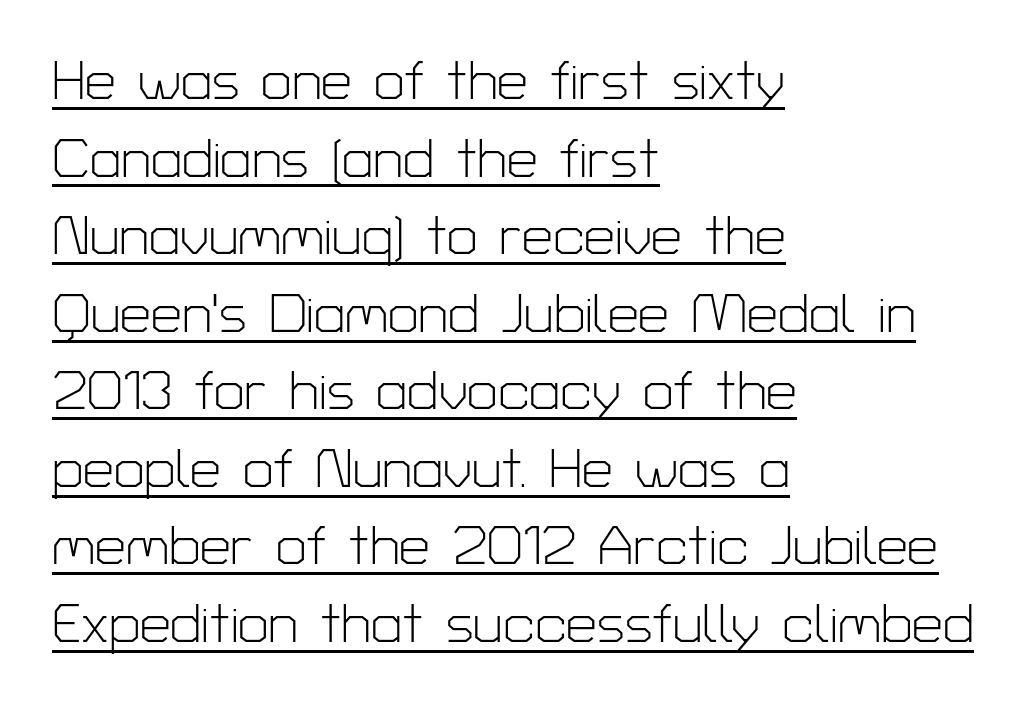
Q: Is the text bold? A: No.
Q: Is the text italic (slanted)? A: No, it is upright.
Q: Is the typeface a serif or a sans-serif typeface? A: Sans-serif.
Q: Is the text underlined? A: Yes.
Q: How is the paragraph aligned? A: Left-aligned.
Q: Is the spacing between letters normal or unusually wide? A: Normal.
Q: Is the spacing between lines tight, normal or loose? A: Normal.
Q: Width (condensed, normal, or wide)? A: Normal.
Q: Stroke contrast? A: Low.
Q: x-height? A: Medium.
Q: Monospaced? A: No.
